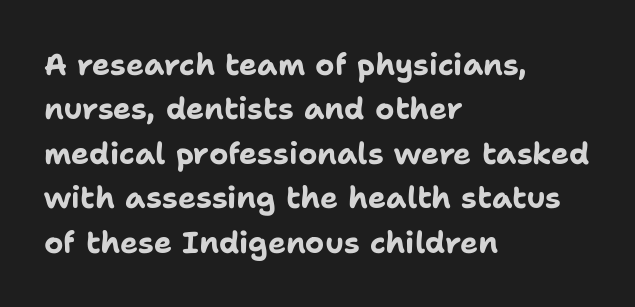
The image shows 30 px bold sans-serif type, upright; set left-aligned, normal line spacing (1.48x), normal letter spacing, not underlined; low stroke contrast and a medium x-height.
